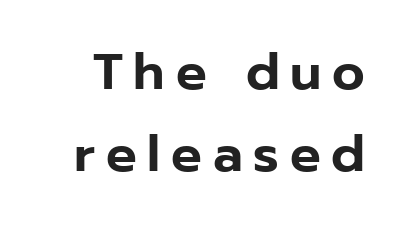
{"serif": "no", "italic": "no", "width": "normal", "stroke_contrast": "low", "x_height": "medium", "monospaced": "no", "underline": "no", "line_spacing": "normal", "line_spacing_ratio": 1.6, "letter_spacing": "wide", "letter_spacing_em": 0.21, "glyph_px": 51}
